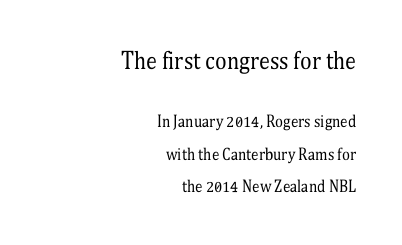
The image shows 22 px text type, upright; set right-aligned, loose line spacing (2.16x), normal letter spacing, not underlined; the first (top) block is 1.47x larger.
